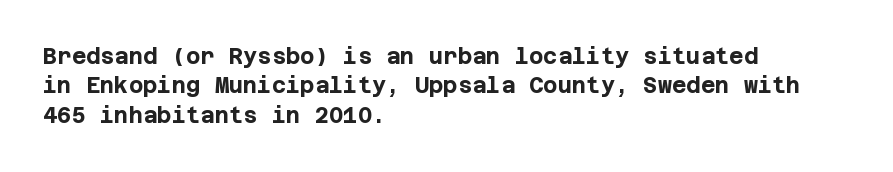
Q: Is the text bold? A: Yes.
Q: Is the text italic (slanted)? A: No, it is upright.
Q: Is the text underlined? A: No.
Q: How is the paragraph aligned? A: Left-aligned.
Q: Is the spacing between letters normal or unusually wide? A: Normal.
Q: Is the spacing between lines tight, normal or loose? A: Normal.
